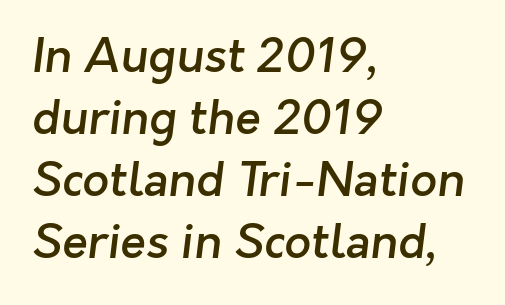
Q: Is the text bold? A: Semi-bold.
Q: Is the typeface a serif or a sans-serif typeface? A: Sans-serif.
Q: Is the text underlined? A: No.
Q: How is the paragraph aligned? A: Left-aligned.
Q: Is the spacing between letters normal or unusually wide? A: Normal.
Q: Is the spacing between lines tight, normal or loose? A: Normal.
Q: Width (condensed, normal, or wide)? A: Normal.
Q: Stroke contrast? A: Low.
Q: x-height? A: Medium.
Q: Monospaced? A: No.
